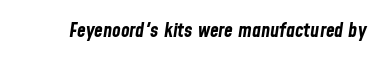
Q: Is the text bold? A: Yes.
Q: Is the text italic (slanted)? A: Yes, it leans right by about 8 degrees.
Q: Is the text underlined? A: No.
Q: Is the spacing between letters normal or unusually wide? A: Normal.
